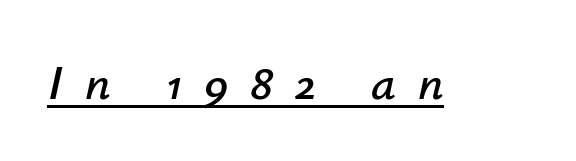
A typographer would call this underscored text. Observe the wide spacing: letters keep a clear distance from each other. An italicized treatment has been applied to the whole sample. The rendering uses natural spacing where letterforms have individual widths.
